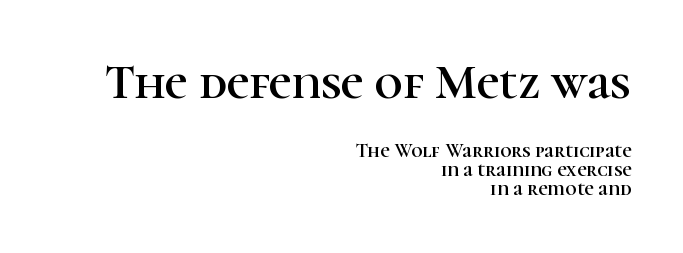
Q: Is the text italic (slanted)? A: No, it is upright.
Q: Is the typeface a serif or a sans-serif typeface? A: Serif.
Q: Is the text underlined? A: No.
Q: How is the paragraph aligned? A: Right-aligned.
Q: Is the spacing between letters normal or unusually wide? A: Normal.
Q: Is the spacing between lines tight, normal or loose? A: Tight.
Q: Which block of text is set in a larger size, the first (top) or the second (bottom)? A: The first (top) one.
Q: Width (condensed, normal, or wide)? A: Normal.
Q: Stroke contrast? A: High.
Q: x-height? A: Medium.
Q: Monospaced? A: No.
